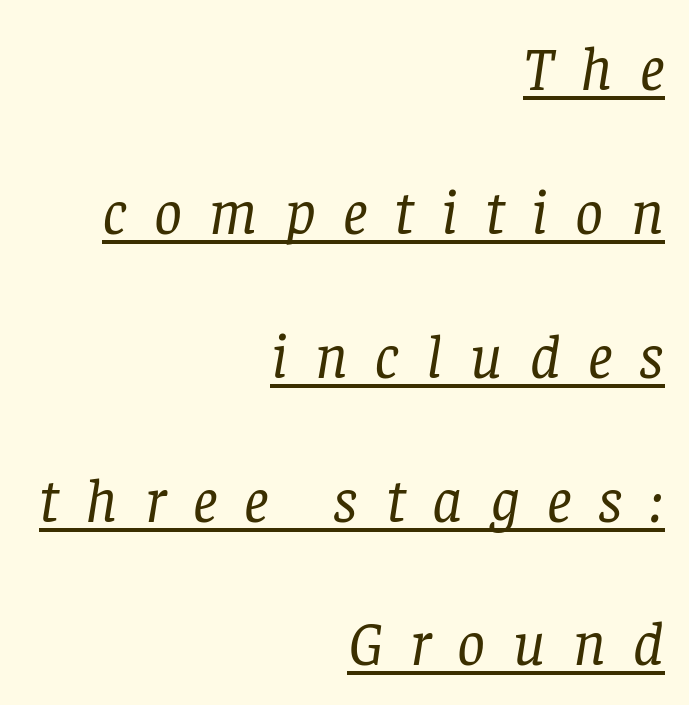
Q: Is the text bold? A: No.
Q: Is the text italic (slanted)? A: Yes, it leans right by about 8 degrees.
Q: Is the typeface a serif or a sans-serif typeface? A: Serif.
Q: Is the text underlined? A: Yes.
Q: How is the paragraph aligned? A: Right-aligned.
Q: Is the spacing between letters normal or unusually wide? A: Unusually wide.
Q: Is the spacing between lines tight, normal or loose? A: Loose.
Q: Width (condensed, normal, or wide)? A: Normal.
Q: Stroke contrast? A: Low.
Q: x-height? A: Large.
Q: Monospaced? A: No.
